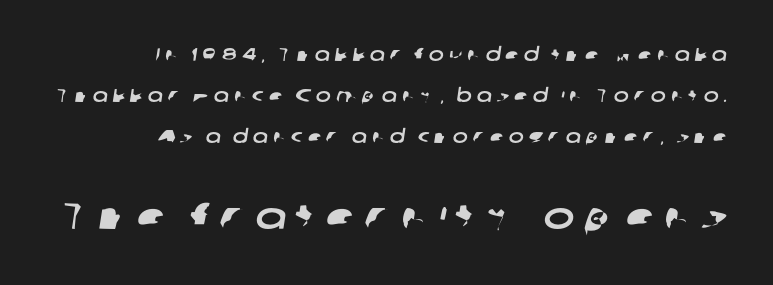
{"serif": "no", "width": "wide", "stroke_contrast": "low", "x_height": "medium", "monospaced": "no", "underline": "no", "align": "right", "line_spacing": "loose", "line_spacing_ratio": 2.28, "letter_spacing": "wide", "letter_spacing_em": 0.27, "larger_block": "second", "size_ratio": 2.06, "glyph_px": 37}
